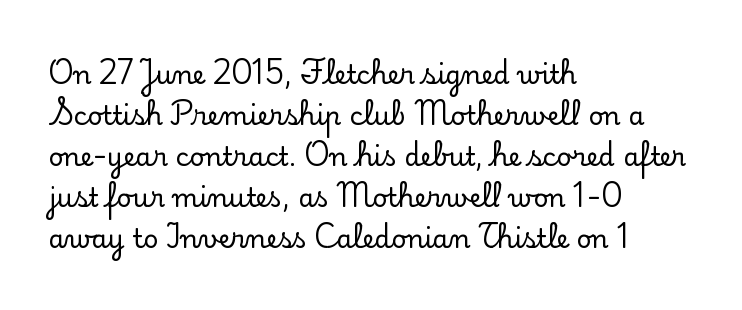
The image shows 26 px text type, upright; set left-aligned, normal line spacing (1.58x), normal letter spacing, not underlined.
